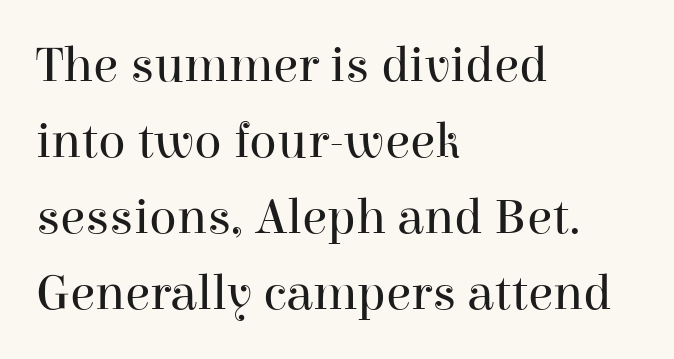
Q: Is the text bold? A: No.
Q: Is the text italic (slanted)? A: No, it is upright.
Q: Is the typeface a serif or a sans-serif typeface? A: Serif.
Q: Is the text underlined? A: No.
Q: How is the paragraph aligned? A: Left-aligned.
Q: Is the spacing between letters normal or unusually wide? A: Normal.
Q: Is the spacing between lines tight, normal or loose? A: Normal.
Q: Width (condensed, normal, or wide)? A: Normal.
Q: Stroke contrast? A: High.
Q: x-height? A: Medium.
Q: Monospaced? A: No.
